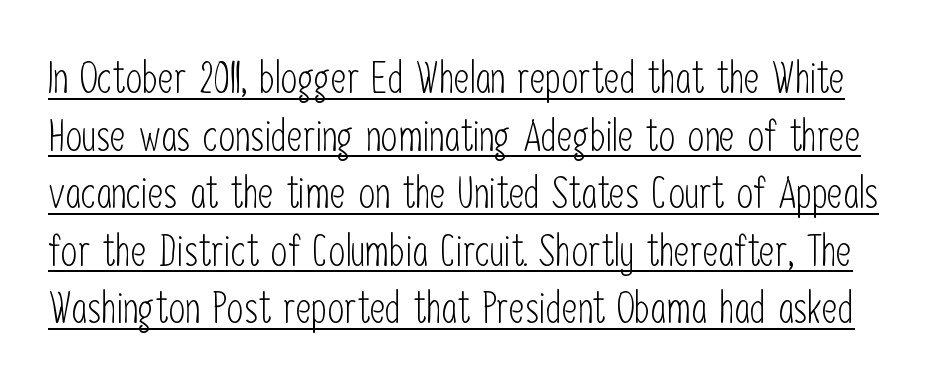
{"serif": "no", "italic": "no", "bold": "no", "weight": "light", "width": "condensed", "stroke_contrast": "low", "x_height": "medium", "monospaced": "no", "underline": "yes", "line_spacing": "normal", "line_spacing_ratio": 1.34, "letter_spacing": "normal", "letter_spacing_em": 0.0, "glyph_px": 43}
